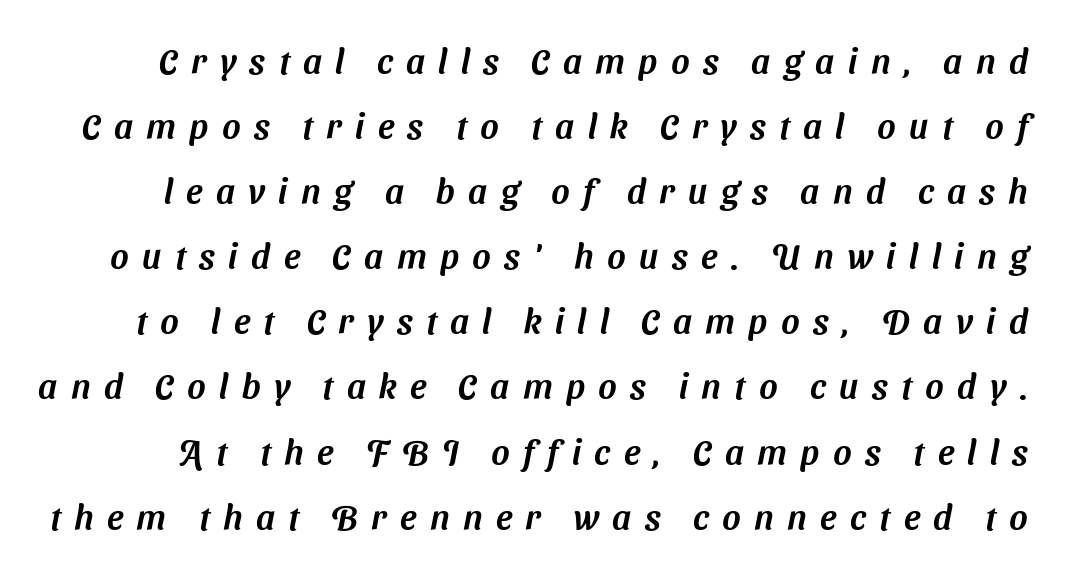
{"serif": "no", "width": "normal", "stroke_contrast": "medium", "x_height": "medium", "monospaced": "no", "underline": "no", "line_spacing_ratio": 1.86, "letter_spacing": "wide", "letter_spacing_em": 0.38, "glyph_px": 35}
